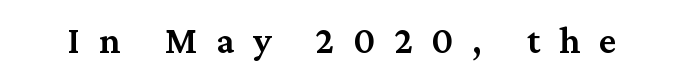
{"serif": "yes", "italic": "no", "bold": "semi", "weight": "semibold", "width": "normal", "stroke_contrast": "medium", "x_height": "medium", "monospaced": "no", "underline": "no", "letter_spacing": "wide", "letter_spacing_em": 0.49, "glyph_px": 38}
